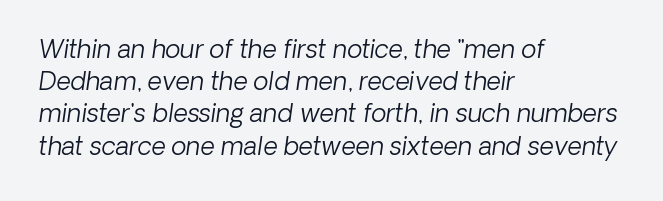
The image shows 25 px text type; set left-aligned, normal line spacing (1.29x), normal letter spacing, not underlined.
